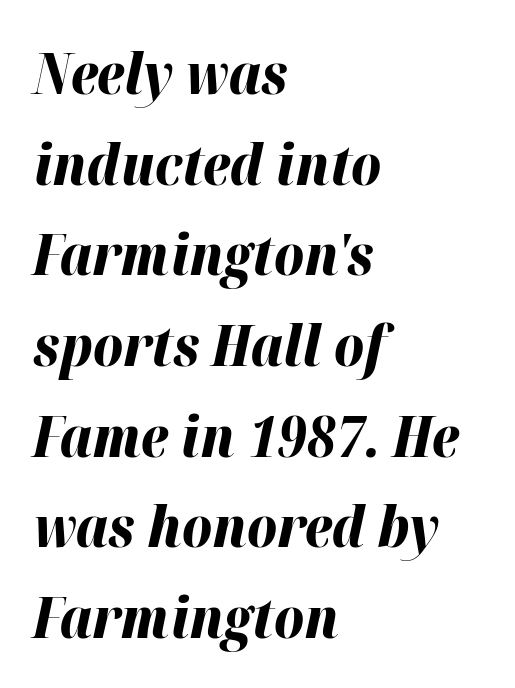
When letters slant like this, we call the style italic. Inter-character spacing is left at the font's built-in metrics. The block of text has a typical density, with ordinary space between rows. The rag falls on the right side of this text block. Proportional: the letters do not fall into vertical columns. A bare baseline throughout the passage.
